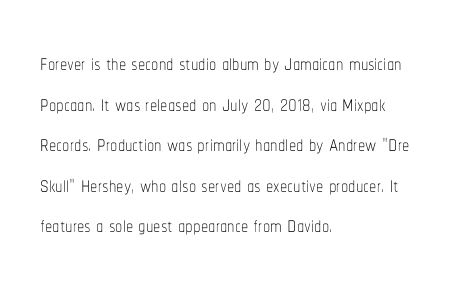
{"italic": "no", "bold": "no", "weight": "thin", "width": "condensed", "stroke_contrast": "low", "x_height": "medium", "monospaced": "no", "underline": "no", "align": "left", "line_spacing": "normal", "line_spacing_ratio": 1.4, "letter_spacing": "normal", "letter_spacing_em": 0.0, "glyph_px": 29}
